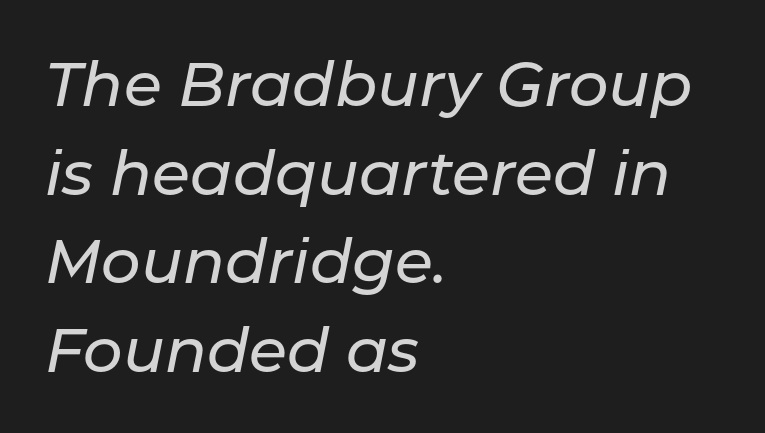
{"italic": "yes", "lean": "right", "slant_degrees": 11, "width": "normal", "stroke_contrast": "low", "x_height": "medium", "monospaced": "no", "underline": "no", "align": "left", "line_spacing": "normal", "line_spacing_ratio": 1.43, "letter_spacing": "normal", "letter_spacing_em": 0.0, "glyph_px": 62}
